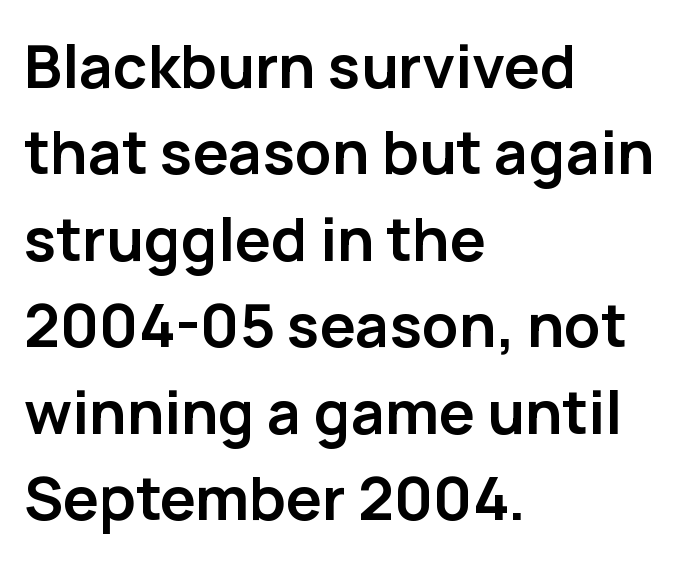
Glyph-to-glyph distance matches everyday printed text. Style check: upright. One-word summary of the alignment: left. Honestly, there is no underline to notice here at all.
